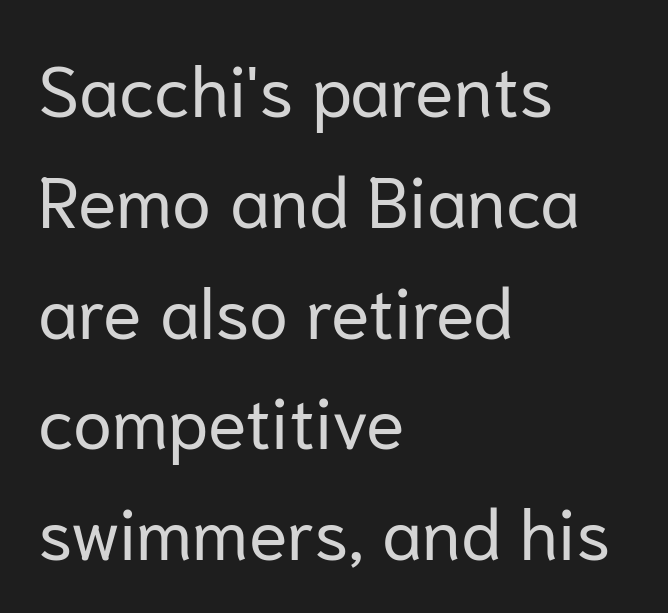
Q: Is the text bold? A: No.
Q: Is the text italic (slanted)? A: No, it is upright.
Q: Is the typeface a serif or a sans-serif typeface? A: Sans-serif.
Q: Is the text underlined? A: No.
Q: How is the paragraph aligned? A: Left-aligned.
Q: Is the spacing between letters normal or unusually wide? A: Normal.
Q: Is the spacing between lines tight, normal or loose? A: Normal.
Q: Width (condensed, normal, or wide)? A: Normal.
Q: Stroke contrast? A: Low.
Q: x-height? A: Medium.
Q: Monospaced? A: No.
